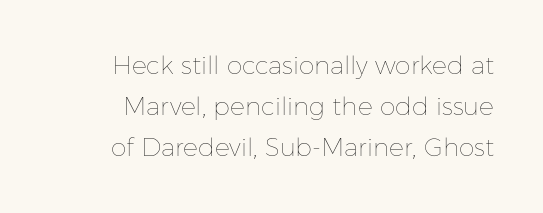
{"italic": "no", "bold": "no", "underline": "no", "line_spacing": "normal", "line_spacing_ratio": 1.65, "letter_spacing": "normal", "letter_spacing_em": 0.0, "glyph_px": 25}
